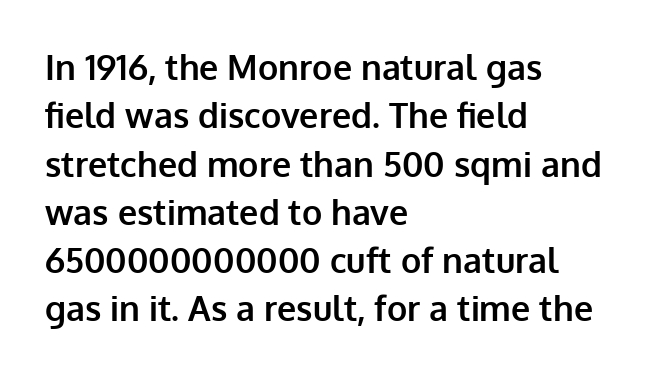
Clear beneath every line of the passage. Notice how descenders clear the ascenders below comfortably — that's standard leading. The letters carry no serifs — their stems end cleanly without finishing strokes. This is heavy type, rendered in bold. Does the copy run flush right? No — it runs flush left.
